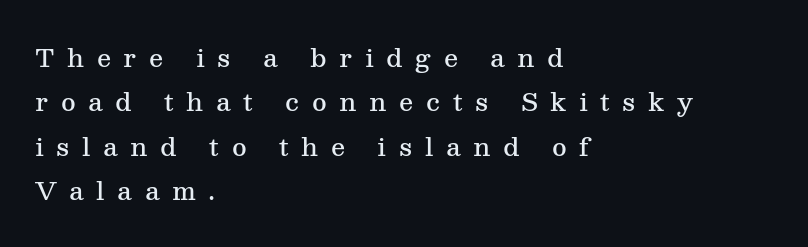
The passage shown is semibold, sitting just below true bold. One-word summary of the alignment: left. Nope, not italic — everything's standing straight. The gap between lines stays unmarked. Glyph-to-glyph distance is far greater than everyday printed text.
